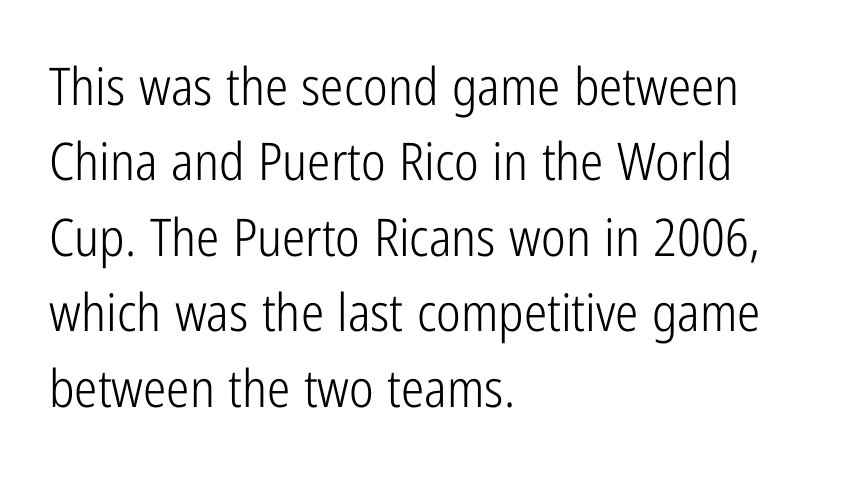
{"serif": "no", "italic": "no", "bold": "no", "weight": "light", "width": "condensed", "stroke_contrast": "low", "x_height": "medium", "monospaced": "no", "underline": "no", "align": "left", "line_spacing": "normal", "line_spacing_ratio": 1.45, "letter_spacing": "normal", "letter_spacing_em": 0.0, "glyph_px": 52}
